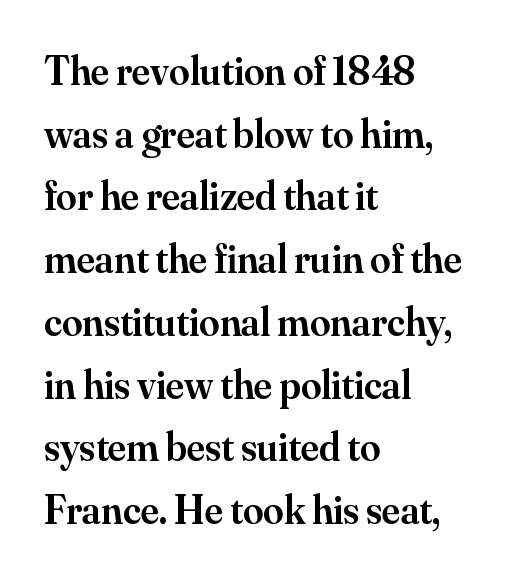
The image shows 41 px semibold serif type, upright; set left-aligned, normal line spacing (1.53x), normal letter spacing, not underlined; medium stroke contrast and a small x-height.
